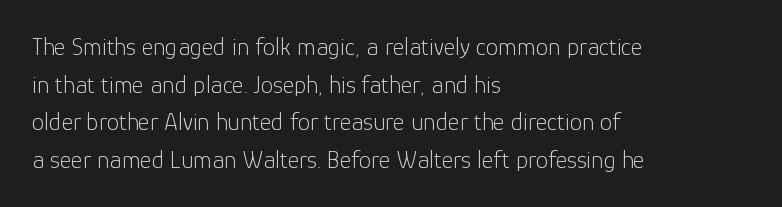
The face used here is rendered with its standard letterfit. Just letters on the line, the space beneath them empty. Caption: face not bold, strokes unweighted. Line spacing here is normal.
